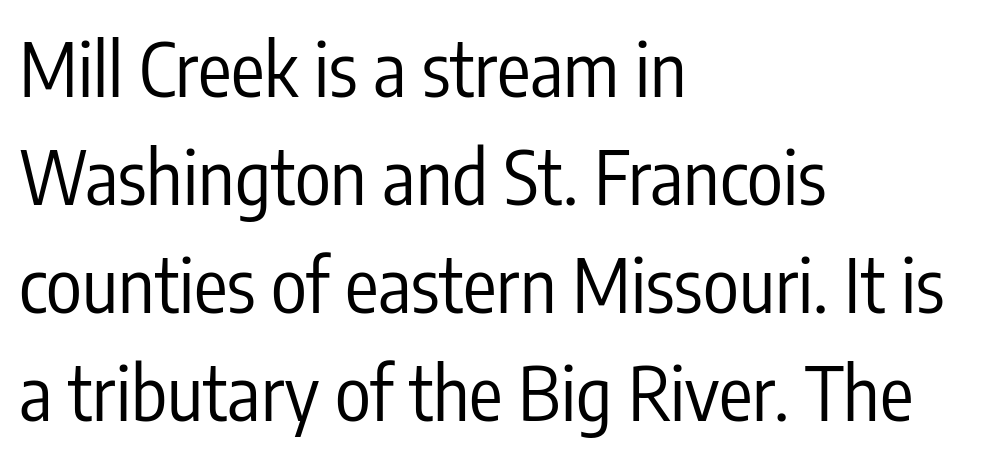
The letters advance in unequal steps, a hallmark of proportional type. If you measured baseline to baseline, you'd find a middling distance. A classic flush-left, rag-right setting is used for this passage. The passage shown is typeset with a sans-serif family.
